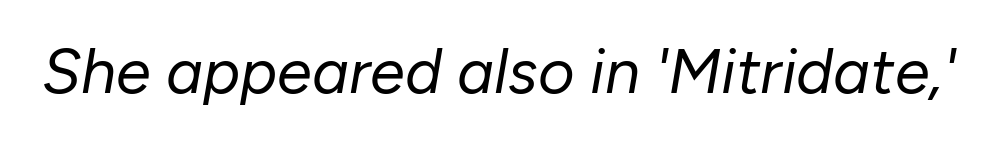
The characters are drawn with everyday or finer stroke widths. Each letter keeps its own natural width here, so spacing adapts to shape. Has an underline been added? It has not. Observe the ordinary spacing: letters are neighbours, not strangers. The lettering tilts uniformly, giving the passage an italic look.
